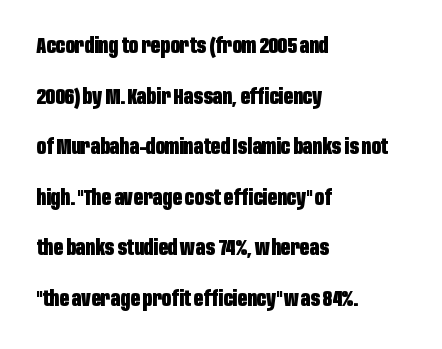
{"italic": "no", "bold": "yes", "underline": "no", "align": "left", "line_spacing": "loose", "line_spacing_ratio": 2.41, "letter_spacing": "normal", "letter_spacing_em": 0.0, "glyph_px": 21}
